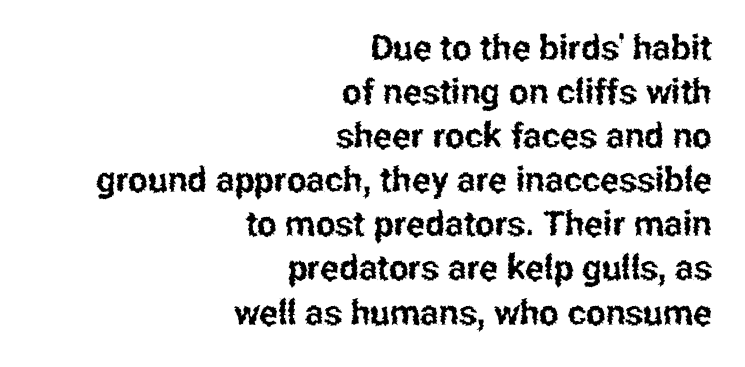
Q: Is the text italic (slanted)? A: No, it is upright.
Q: Is the typeface a serif or a sans-serif typeface? A: Sans-serif.
Q: Is the text underlined? A: No.
Q: How is the paragraph aligned? A: Right-aligned.
Q: Is the spacing between letters normal or unusually wide? A: Normal.
Q: Is the spacing between lines tight, normal or loose? A: Normal.
Q: Width (condensed, normal, or wide)? A: Condensed.
Q: Stroke contrast? A: Low.
Q: x-height? A: Medium.
Q: Monospaced? A: No.
